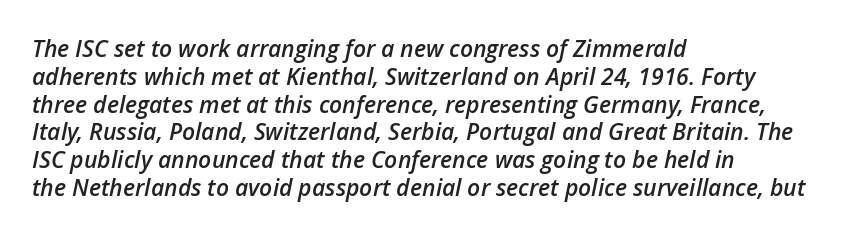
Designer's note — italics engaged. Teacher's note: observe the even left margin — that is flush-left alignment. The foot of each line stays bare and open. Weight check: semibold — heavier than regular, not quite bold. These lines keep a tight, regular rhythm from letter to letter.
